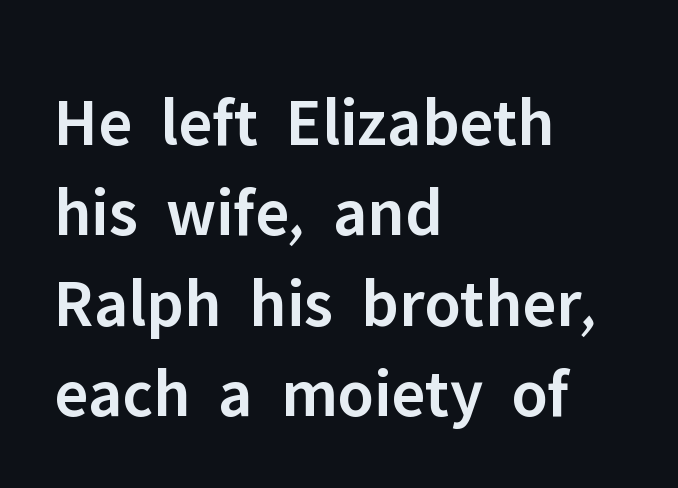
Semibold letterforms, between regular and bold. Vertically, the passage feels balanced, rows spaced as you'd expect. Look at the bottom of the vertical strokes: they stop flat, with no serifs. This rendering uses left alignment, leaving the right contour irregular.
